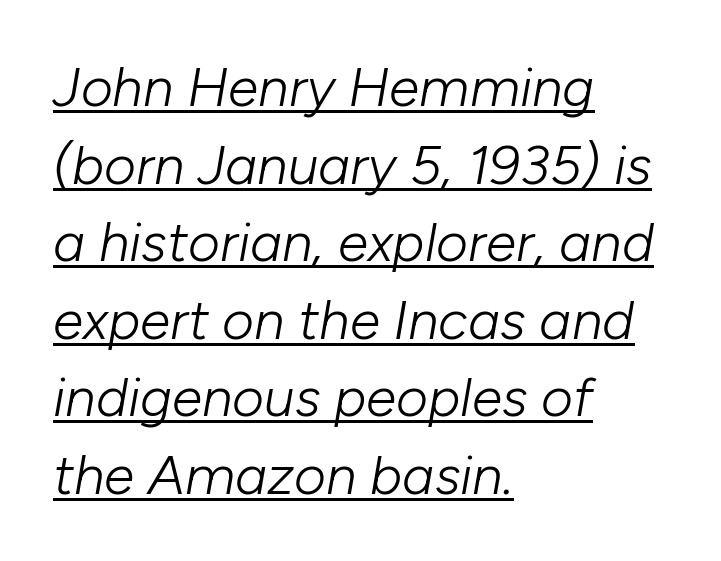
The image shows 55 px light type, italic (leaning right); set left-aligned, normal line spacing (1.41x), normal letter spacing, underlined; low stroke contrast and a medium x-height.
